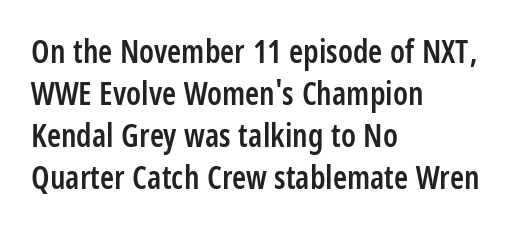
{"serif": "no", "italic": "no", "bold": "semi", "weight": "semibold", "width": "condensed", "stroke_contrast": "low", "x_height": "large", "monospaced": "no", "underline": "no", "align": "left", "line_spacing": "normal", "line_spacing_ratio": 1.31, "letter_spacing": "normal", "letter_spacing_em": 0.0, "glyph_px": 32}
